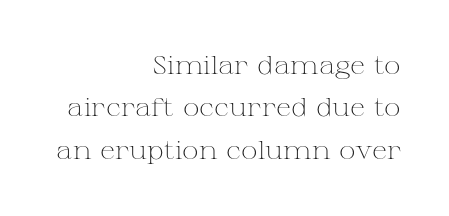
{"italic": "no", "bold": "no", "underline": "no", "align": "right", "line_spacing": "normal", "line_spacing_ratio": 1.7, "letter_spacing": "normal", "letter_spacing_em": 0.0, "glyph_px": 25}
